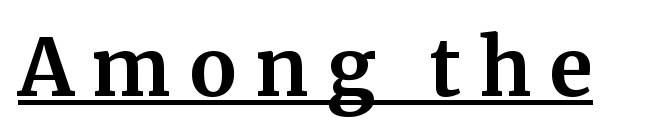
The image shows 79 px bold serif type, upright; set unusually wide letter spacing (+0.22 em), underlined; medium stroke contrast and a medium x-height.
